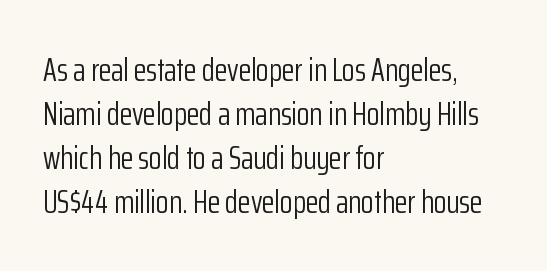
The passage shown is typed in a proportional face where columns would drift. Here the glyphs are tracked normally, forming tight word shapes. Unlike italic type, these characters show no tilt at all. Check under the words: just untouched page. This rendering uses left alignment, leaving the right contour irregular.
